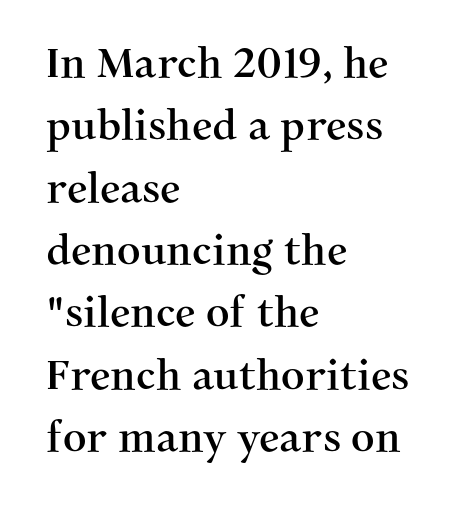
The image shows 41 px serif type, upright; set left-aligned, normal line spacing (1.52x), normal letter spacing, not underlined; medium stroke contrast and a medium x-height.
